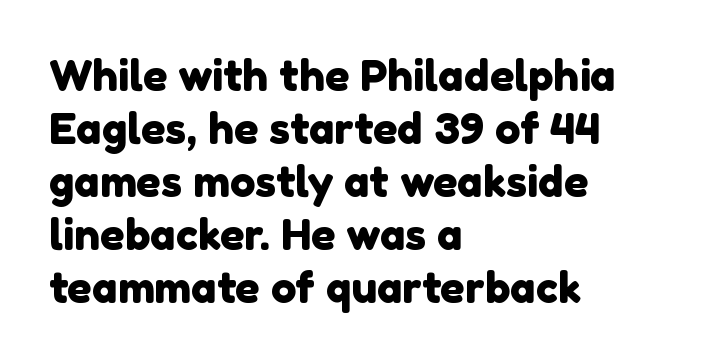
In terms of letterspacing, this is plain default setting. These lines stack with their left ends in a neat column. Are there feet on the stems? There aren't — it's a sans. Is this a fixed-width face? No — the glyphs have proportional, varying widths.
